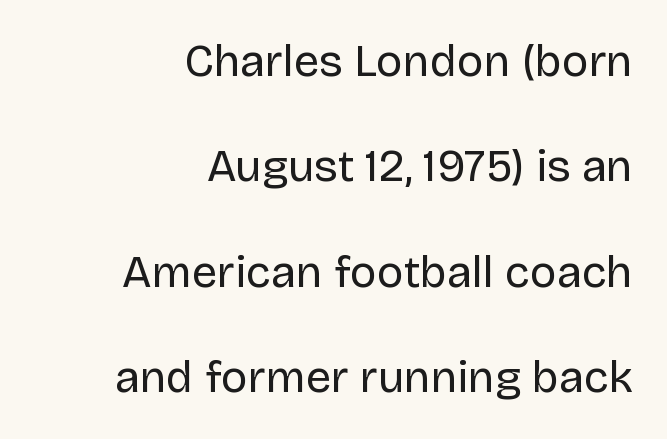
{"serif": "no", "italic": "no", "bold": "no", "weight": "regular", "width": "normal", "stroke_contrast": "low", "x_height": "large", "monospaced": "no", "underline": "no", "align": "right", "line_spacing": "loose", "line_spacing_ratio": 2.34, "letter_spacing": "normal", "letter_spacing_em": 0.0, "glyph_px": 45}
